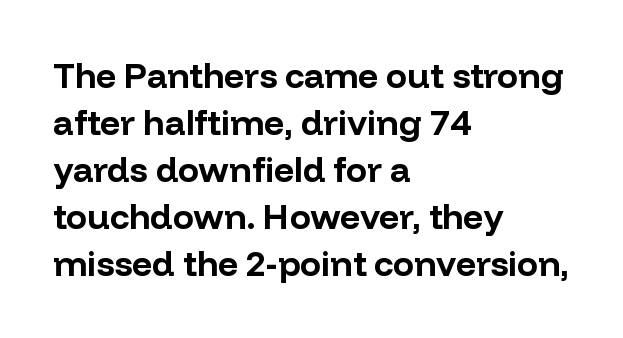
The image shows 35 px bold sans-serif type, upright; set left-aligned, normal line spacing (1.34x), normal letter spacing, not underlined; low stroke contrast and a medium x-height.
